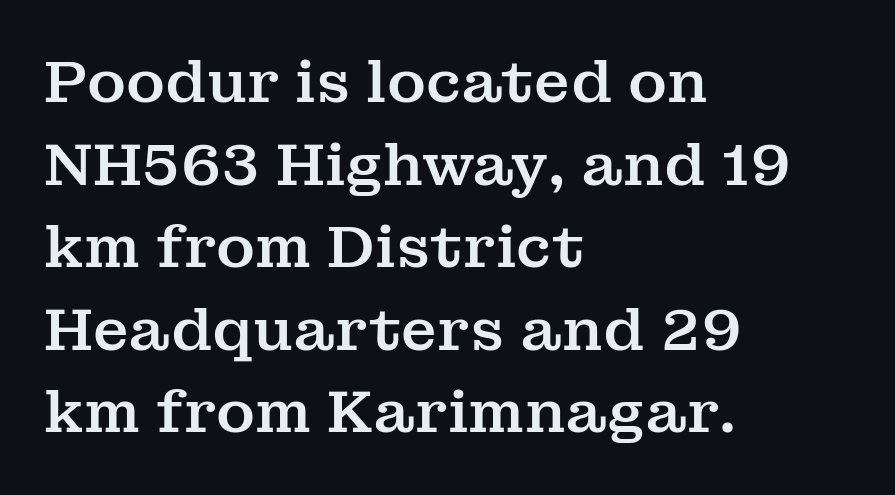
The image shows 59 px serif type, upright; set left-aligned, normal line spacing (1.4x), normal letter spacing, not underlined; medium stroke contrast and a medium x-height.
